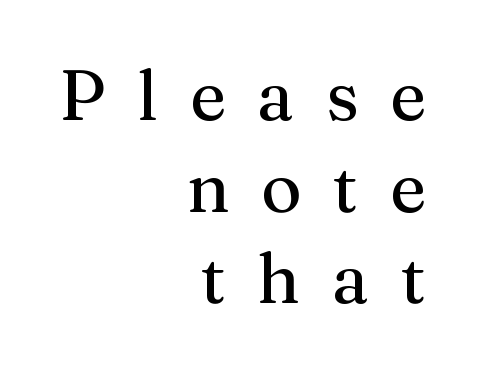
{"serif": "yes", "italic": "no", "bold": "no", "weight": "regular", "width": "normal", "stroke_contrast": "medium", "x_height": "medium", "monospaced": "no", "underline": "no", "align": "right", "line_spacing": "normal", "line_spacing_ratio": 1.31, "letter_spacing": "wide", "letter_spacing_em": 0.45, "glyph_px": 70}
